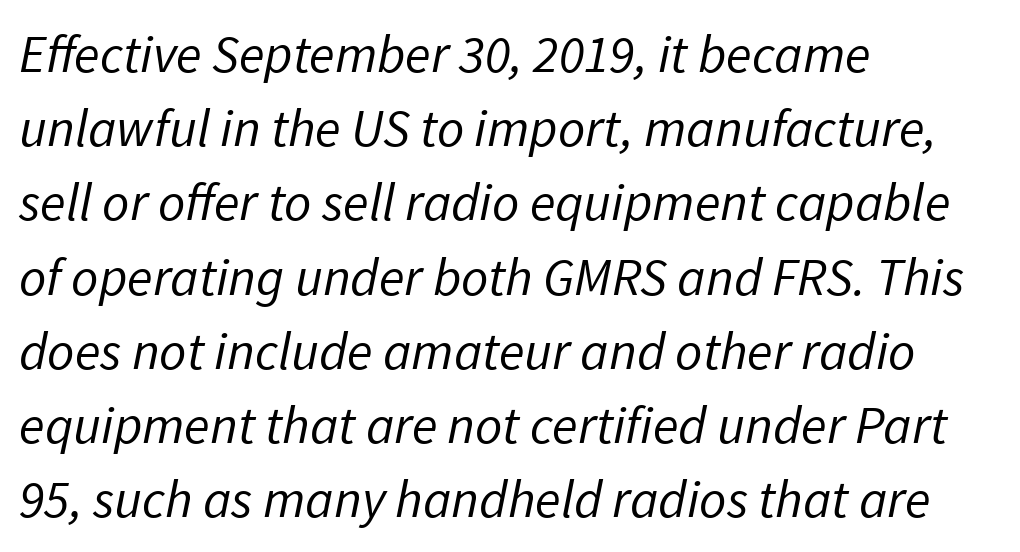
The image shows 53 px regular-weight sans-serif type; set left-aligned, normal line spacing (1.4x), normal letter spacing, not underlined; low stroke contrast and a medium x-height.
